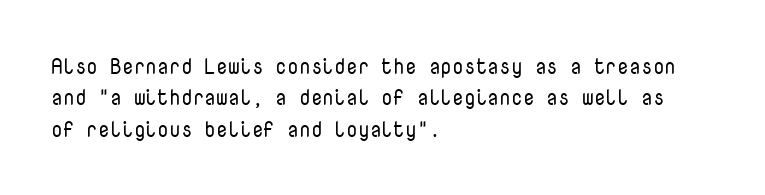
The image shows 21 px text type, upright; set left-aligned, normal line spacing (1.49x), normal letter spacing, not underlined.
